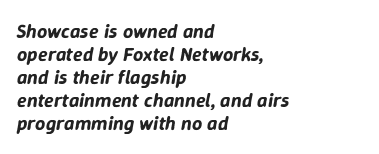
Q: Is the text italic (slanted)? A: Yes, it leans right by about 9 degrees.
Q: Is the text underlined? A: No.
Q: How is the paragraph aligned? A: Left-aligned.
Q: Is the spacing between letters normal or unusually wide? A: Normal.
Q: Is the spacing between lines tight, normal or loose? A: Tight.
